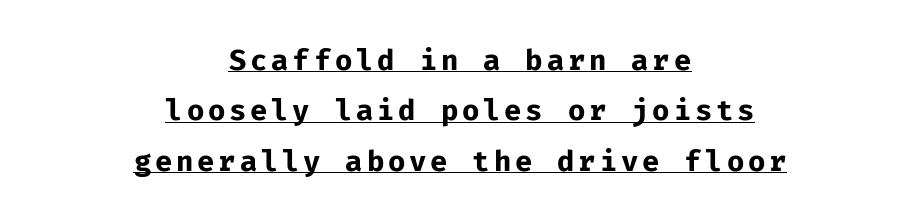
Q: Is the text bold? A: Yes.
Q: Is the text italic (slanted)? A: No, it is upright.
Q: Is the typeface a serif or a sans-serif typeface? A: Sans-serif.
Q: Is the text underlined? A: Yes.
Q: How is the paragraph aligned? A: Centered.
Q: Width (condensed, normal, or wide)? A: Normal.
Q: Stroke contrast? A: Low.
Q: x-height? A: Medium.
Q: Monospaced? A: Yes.
